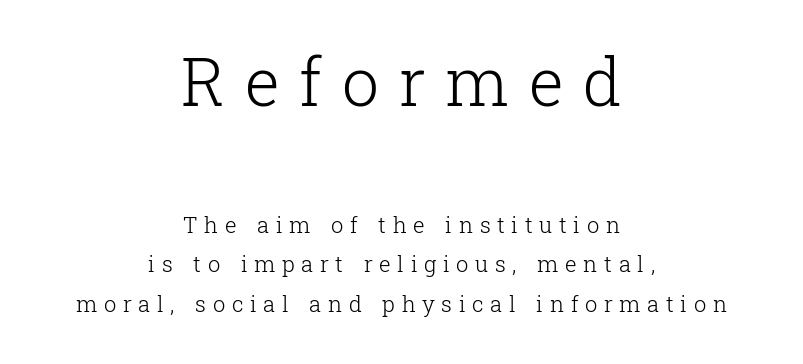
Typeset on center — no edge is straight. Character widths vary here, with narrow letters taking less room than wide ones. The baseline area is clear. The first block has been scaled up relative to the second. Observe the wide spacing: letters keep a clear distance from each other.
